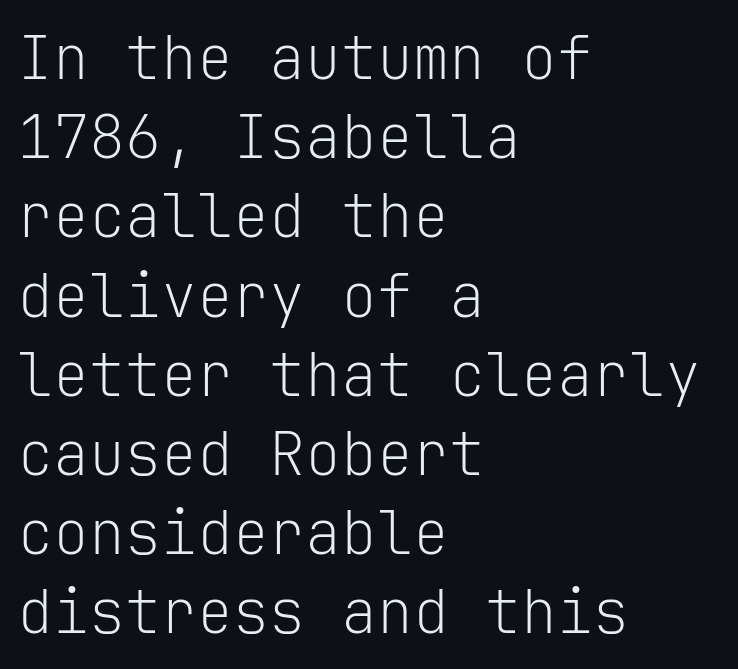
Stroke terminals: plain, sans-serif. Rendered with straight, roman letterforms. The vertical gap from one line to the next is medium. Compared with a centered layout, this one pins lines to the left instead. A clean baseline with only descenders dipping below it. These lines are rendered in a fixed-pitch font.
